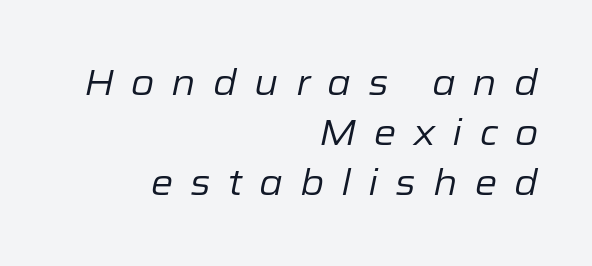
Q: Is the text bold? A: No.
Q: Is the text italic (slanted)? A: Yes, it leans right by about 12 degrees.
Q: Is the text underlined? A: No.
Q: How is the paragraph aligned? A: Right-aligned.
Q: Is the spacing between letters normal or unusually wide? A: Unusually wide.
Q: Is the spacing between lines tight, normal or loose? A: Normal.
Q: Width (condensed, normal, or wide)? A: Normal.
Q: Stroke contrast? A: Low.
Q: x-height? A: Medium.
Q: Monospaced? A: No.
